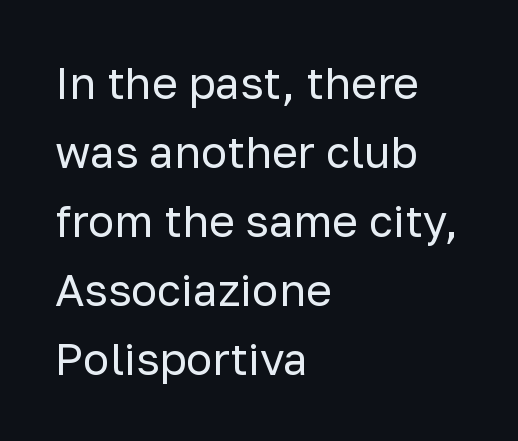
Horizontally, the lines are justified to the leading edge only. Lines of text with bare space underneath. The face looks like a standard text weight, possibly lighter. Note the varied advance widths — an 'i' is clearly narrower than an 'm'.
